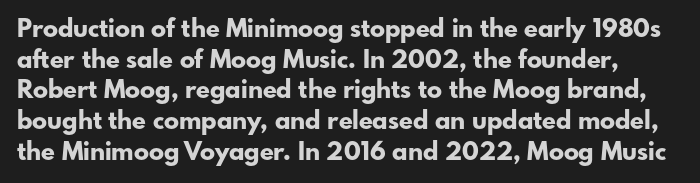
Every character sits straight up, as roman type does. Honestly, the letter spacing is just normal — you wouldn't notice it. Glance below the letters and you will spot only blank space. The rendering uses a bold face; every stroke is thick and dark.
